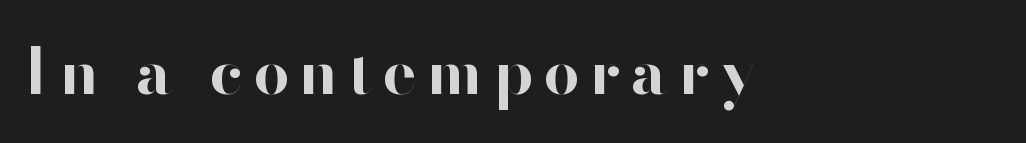
The letters advance in unequal steps, a hallmark of proportional type. A typesetter would label this face a sans. The words here are not underlined. Every character sits straight up, as roman type does.
